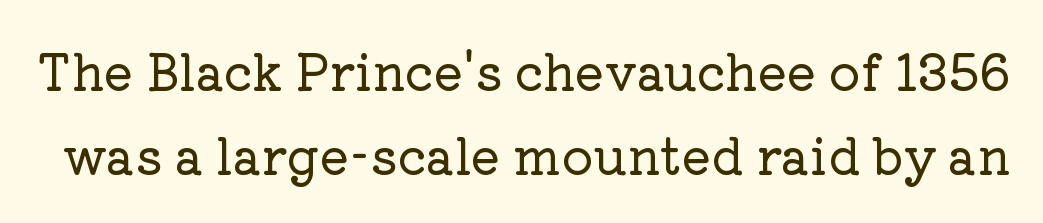
The image shows 49 px serif type, upright; set line spacing 1.72x, normal letter spacing, not underlined; low stroke contrast and a medium x-height.
